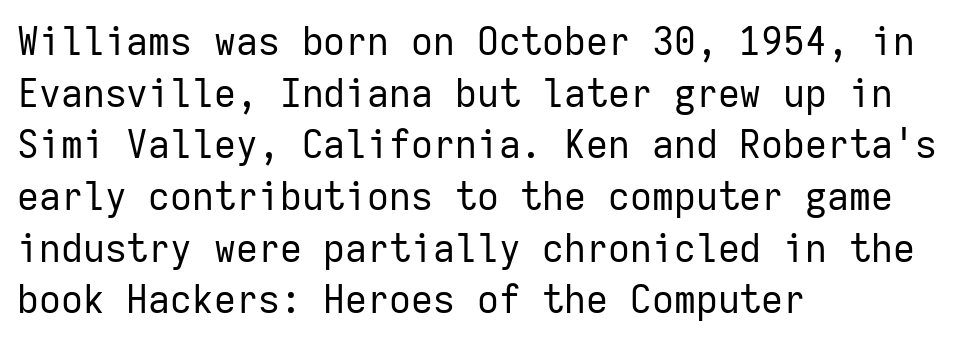
Q: Is the text bold? A: No.
Q: Is the text italic (slanted)? A: No, it is upright.
Q: Is the typeface a serif or a sans-serif typeface? A: Sans-serif.
Q: Is the text underlined? A: No.
Q: How is the paragraph aligned? A: Left-aligned.
Q: Is the spacing between letters normal or unusually wide? A: Normal.
Q: Is the spacing between lines tight, normal or loose? A: Normal.
Q: Width (condensed, normal, or wide)? A: Normal.
Q: Stroke contrast? A: Low.
Q: x-height? A: Medium.
Q: Monospaced? A: Yes.
